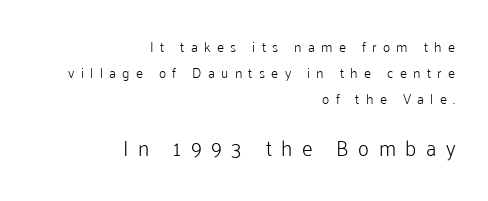
{"italic": "no", "bold": "no", "underline": "no", "align": "right", "line_spacing_ratio": 1.87, "letter_spacing": "wide", "letter_spacing_em": 0.45, "larger_block": "second", "size_ratio": 1.5, "glyph_px": 21}
